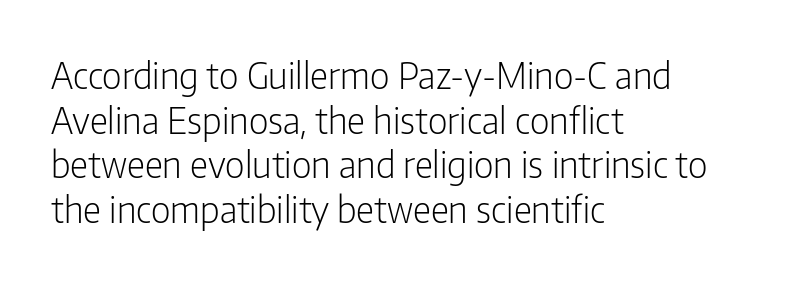
A sans-serif font was chosen for this passage. The string is rendered with underlining switched off. The strokes are not fattened; the text isn't bold. Glyph-to-glyph distance matches everyday printed text. Posture: upright roman. The typesetter chose a ragged-right arrangement here.
